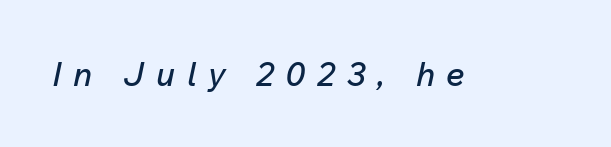
Q: Is the text italic (slanted)? A: Yes, it leans right by about 12 degrees.
Q: Is the text underlined? A: No.
Q: Is the spacing between letters normal or unusually wide? A: Unusually wide.
Q: Width (condensed, normal, or wide)? A: Normal.
Q: Stroke contrast? A: Low.
Q: x-height? A: Medium.
Q: Monospaced? A: No.
